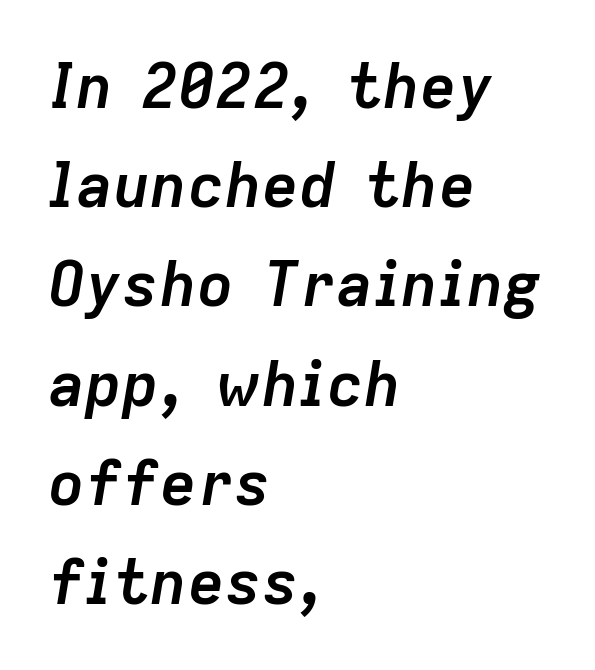
Horizontally, the lines are justified to the leading edge only. Italic? Definitely — the glyphs are oblique. The letters advance in unequal steps, a hallmark of proportional type. Is the letter spacing exaggerated? No — it looks like the ordinary default. Underline: absent. On the weight axis this lands at bold, roughly 700.
